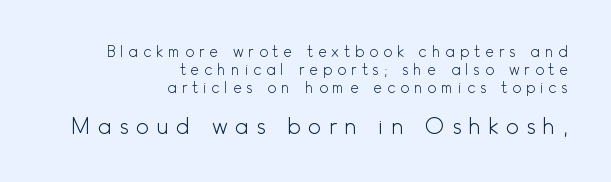
The image shows 22 px text type, upright; set right-aligned, line spacing 1.19x, unusually wide letter spacing (+0.32 em), not underlined; the second (bottom) block is 1.47x larger.
